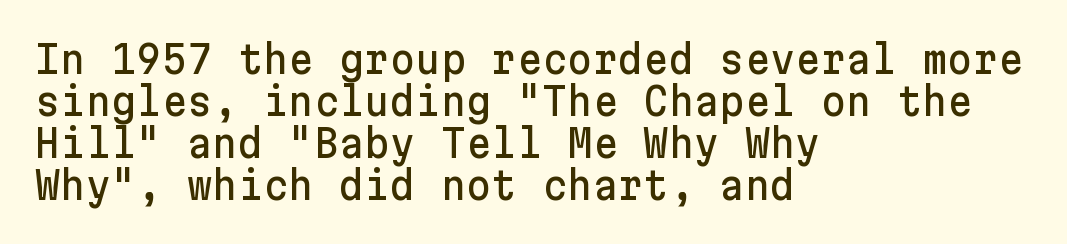
Q: Is the text italic (slanted)? A: No, it is upright.
Q: Is the typeface a serif or a sans-serif typeface? A: Sans-serif.
Q: Is the text underlined? A: No.
Q: How is the paragraph aligned? A: Left-aligned.
Q: Is the spacing between letters normal or unusually wide? A: Normal.
Q: Is the spacing between lines tight, normal or loose? A: Tight.
Q: Width (condensed, normal, or wide)? A: Normal.
Q: Stroke contrast? A: Low.
Q: x-height? A: Medium.
